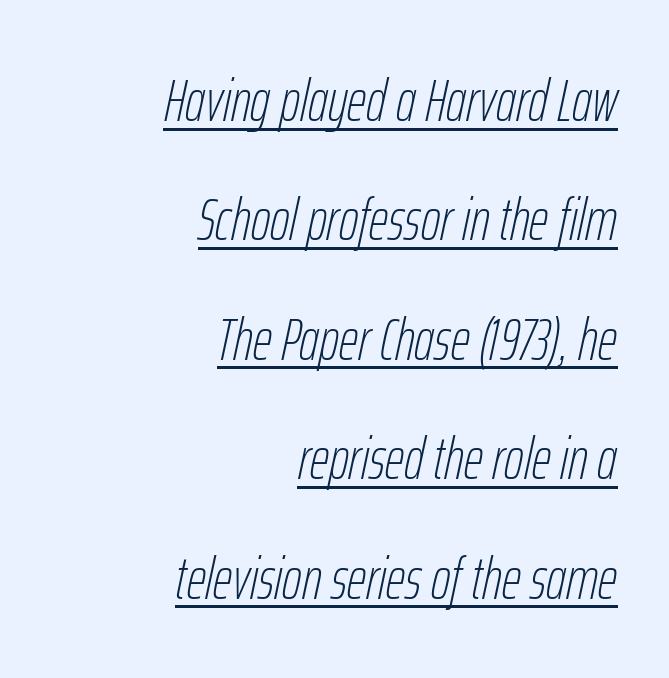
The image shows 60 px thin, condensed type, italic (leaning right); set right-aligned, loose line spacing (1.99x), normal letter spacing, underlined; low stroke contrast and a medium x-height.
